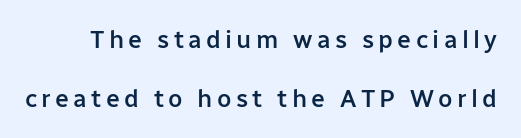
The vertical gap from one line to the next is large. The baseline area is clear. The font's upright variant was chosen for this text. This is the in-between weight designers call semibold or demi.
